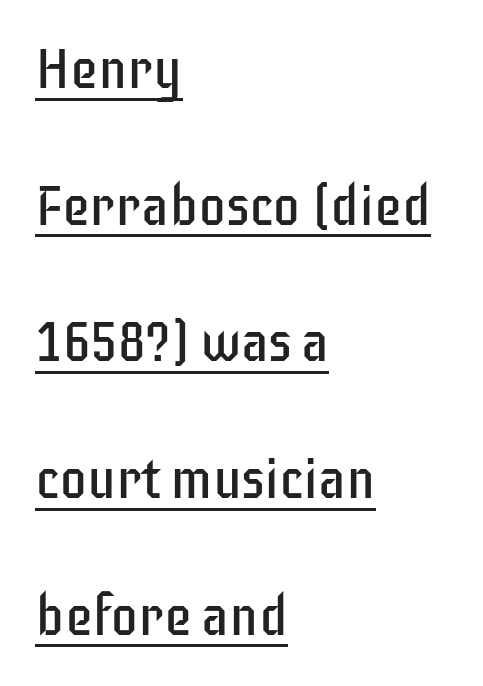
The image shows 56 px regular-weight, condensed sans-serif type, upright; set left-aligned, loose line spacing (2.44x), normal letter spacing, underlined; low stroke contrast and a large x-height.
